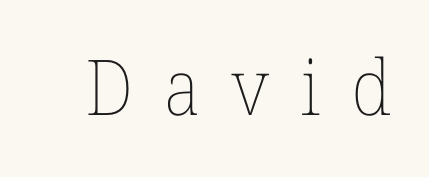
Q: Is the text bold? A: No.
Q: Is the text italic (slanted)? A: No, it is upright.
Q: Is the text underlined? A: No.
Q: Is the spacing between letters normal or unusually wide? A: Unusually wide.
Q: Width (condensed, normal, or wide)? A: Normal.
Q: Stroke contrast? A: Low.
Q: x-height? A: Medium.
Q: Monospaced? A: No.
